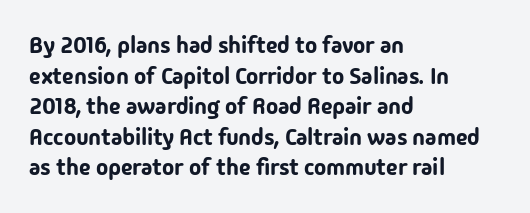
A typesetter would call this leading conventional body-copy spacing. No italicization has been applied; the sample stays upright. Tracking value appears to be zero — textbook default spacing. Short and long lines alike share a common starting point at left. Decoration check: the copy has no underline.
